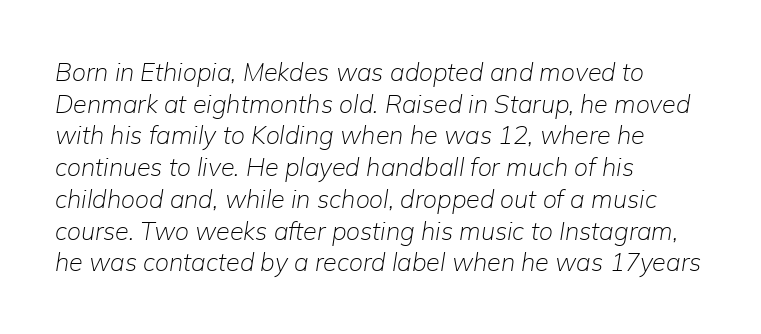
Q: Is the text bold? A: No.
Q: Is the text italic (slanted)? A: Yes, it leans right by about 9 degrees.
Q: Is the text underlined? A: No.
Q: How is the paragraph aligned? A: Left-aligned.
Q: Is the spacing between letters normal or unusually wide? A: Normal.
Q: Is the spacing between lines tight, normal or loose? A: Normal.
